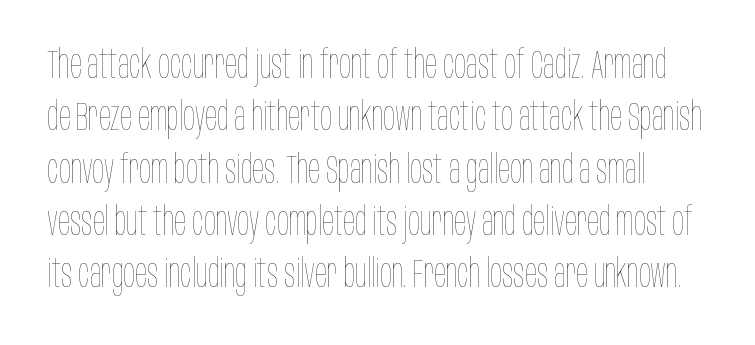
The image shows 39 px thin, condensed type, upright; set normal line spacing (1.34x), normal letter spacing, not underlined; low stroke contrast and a large x-height.
